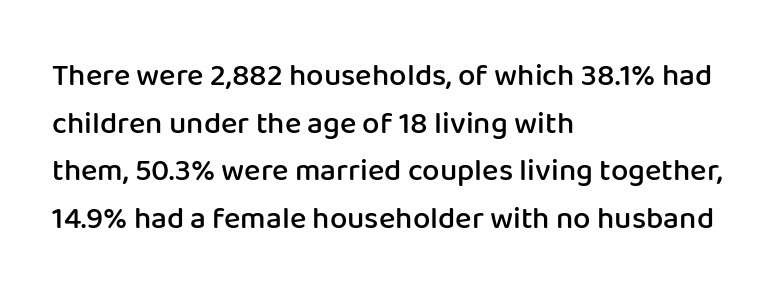
The foot of each line stays bare and open. Note the varied advance widths — an 'i' is clearly narrower than an 'm'. You can tell from the bare stems that sans-serif type was used. Teacher's note: observe the even left margin — that is flush-left alignment. Posture: vertical.
